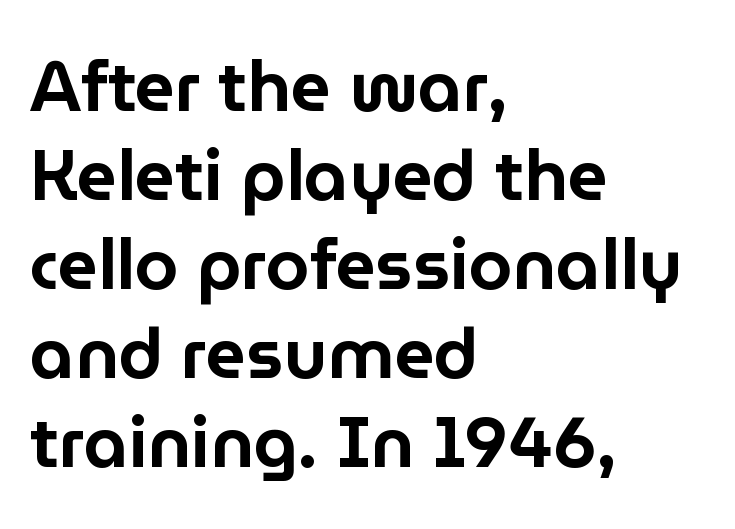
{"serif": "no", "italic": "no", "width": "normal", "stroke_contrast": "low", "x_height": "medium", "monospaced": "no", "underline": "no", "align": "left", "line_spacing": "normal", "line_spacing_ratio": 1.27, "letter_spacing": "normal", "letter_spacing_em": 0.0, "glyph_px": 70}
